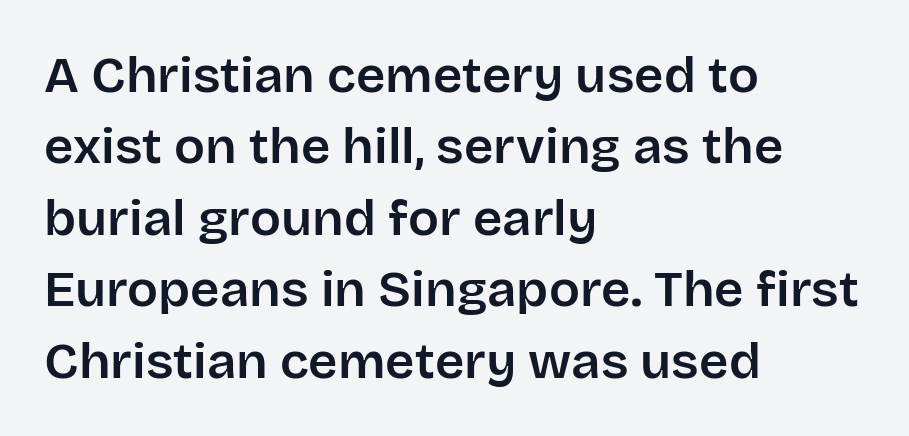
{"serif": "no", "italic": "no", "width": "normal", "stroke_contrast": "low", "x_height": "large", "monospaced": "no", "underline": "no", "align": "left", "line_spacing": "normal", "line_spacing_ratio": 1.4, "letter_spacing": "normal", "letter_spacing_em": 0.0, "glyph_px": 51}
